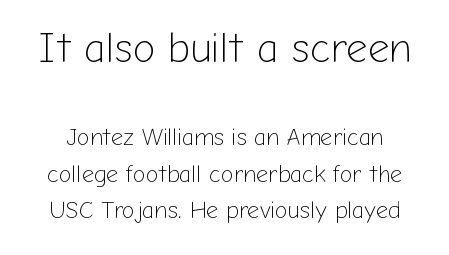
Q: Is the text bold? A: No.
Q: Is the text italic (slanted)? A: No, it is upright.
Q: Is the typeface a serif or a sans-serif typeface? A: Sans-serif.
Q: Is the text underlined? A: No.
Q: Is the spacing between letters normal or unusually wide? A: Normal.
Q: Is the spacing between lines tight, normal or loose? A: Normal.
Q: Which block of text is set in a larger size, the first (top) or the second (bottom)? A: The first (top) one.
Q: Width (condensed, normal, or wide)? A: Normal.
Q: Stroke contrast? A: Low.
Q: x-height? A: Medium.
Q: Monospaced? A: No.
